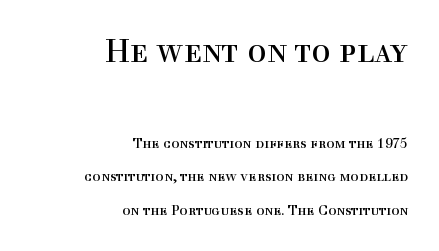
The image shows 32 px regular-weight serif type, upright; set right-aligned, loose line spacing (2.41x), normal letter spacing, not underlined; the first (top) block is 2.29x larger; a medium x-height.
